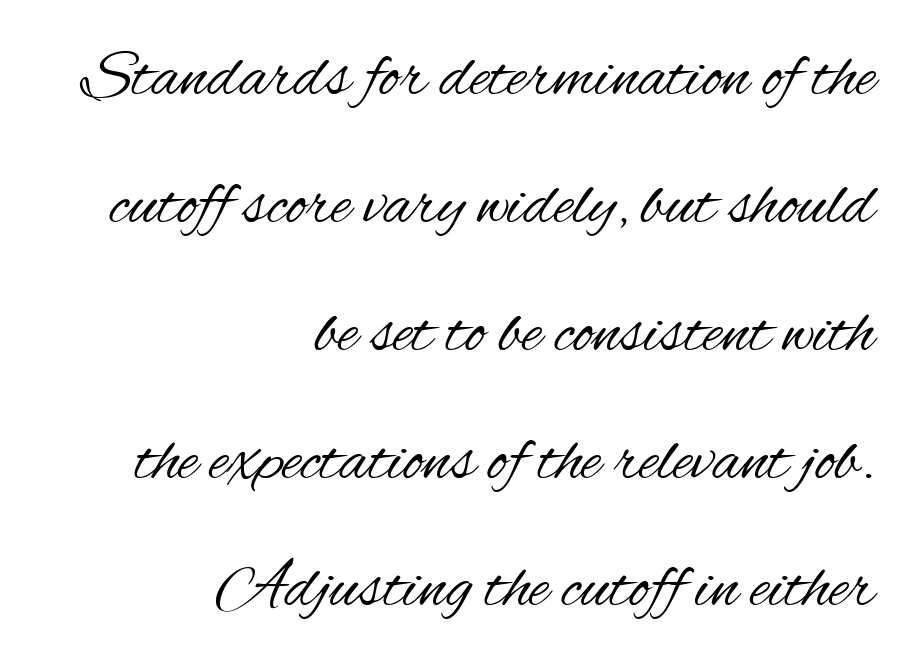
{"serif": "no", "bold": "no", "weight": "regular", "width": "condensed", "stroke_contrast": "medium", "x_height": "small", "monospaced": "no", "underline": "no", "align": "right", "line_spacing_ratio": 1.88, "letter_spacing": "normal", "letter_spacing_em": 0.0, "glyph_px": 68}
